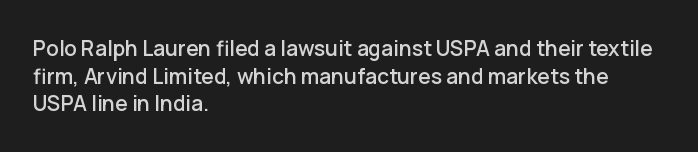
Q: Is the text italic (slanted)? A: No, it is upright.
Q: Is the text underlined? A: No.
Q: How is the paragraph aligned? A: Left-aligned.
Q: Is the spacing between letters normal or unusually wide? A: Normal.
Q: Is the spacing between lines tight, normal or loose? A: Normal.
